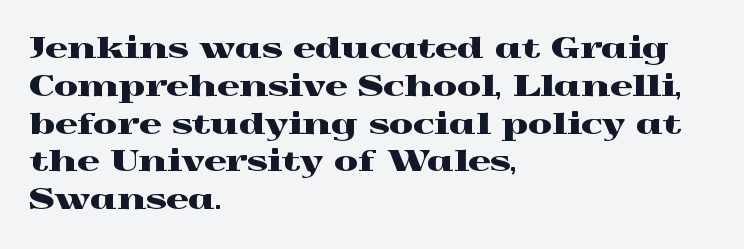
I'd call this a serif setting — the letters wear small feet. Anything drawn beneath the words? Only blank space. A typesetter would call this proportional, since set widths differ per character. Leftover space on each line is placed entirely after the last word. Regular leading.
